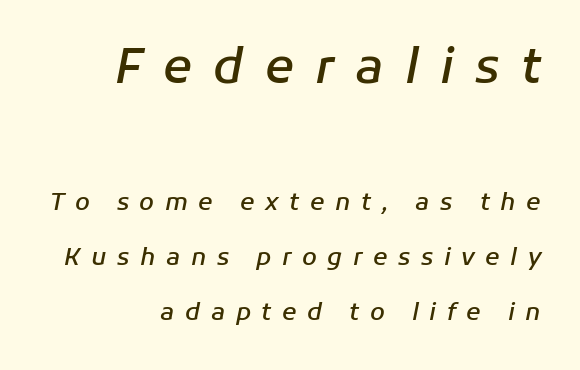
{"italic": "yes", "lean": "right", "slant_degrees": 11, "bold": "semi", "weight": "semibold", "width": "normal", "stroke_contrast": "low", "x_height": "medium", "monospaced": "no", "underline": "no", "align": "right", "line_spacing": "loose", "line_spacing_ratio": 2.3, "letter_spacing": "wide", "letter_spacing_em": 0.44, "larger_block": "first", "size_ratio": 2.0, "glyph_px": 48}
